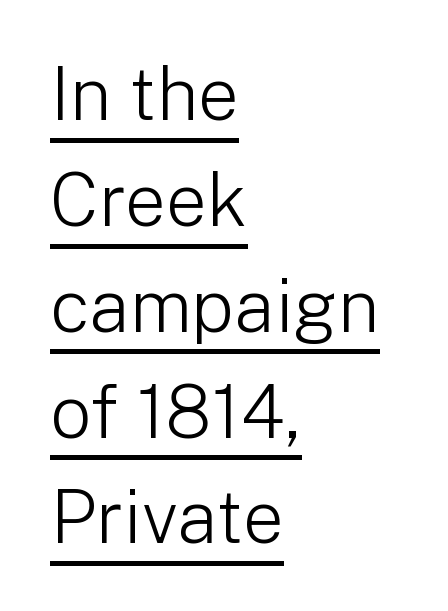
The image shows 73 px light sans-serif type, upright; set left-aligned, normal line spacing (1.45x), normal letter spacing, underlined; low stroke contrast and a medium x-height.
